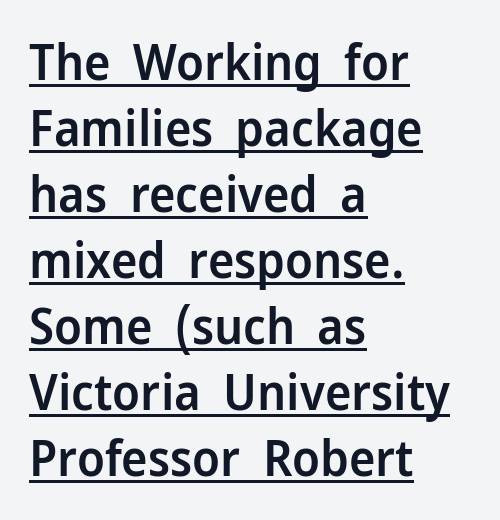
{"serif": "no", "italic": "no", "bold": "semi", "weight": "semibold", "width": "normal", "stroke_contrast": "low", "x_height": "medium", "monospaced": "no", "underline": "yes", "align": "left", "line_spacing": "normal", "line_spacing_ratio": 1.32, "letter_spacing": "normal", "letter_spacing_em": 0.0, "glyph_px": 50}
